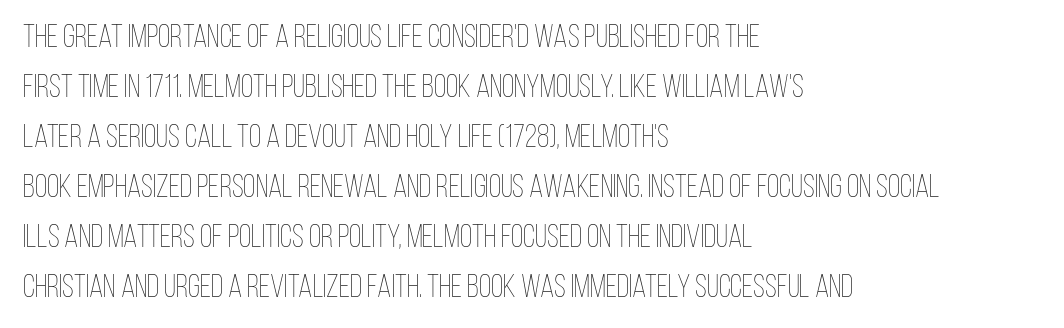
{"italic": "no", "bold": "no", "weight": "thin", "width": "condensed", "stroke_contrast": "low", "x_height": "large", "monospaced": "no", "underline": "no", "align": "left", "line_spacing": "normal", "line_spacing_ratio": 1.56, "letter_spacing": "normal", "letter_spacing_em": 0.0, "glyph_px": 32}
